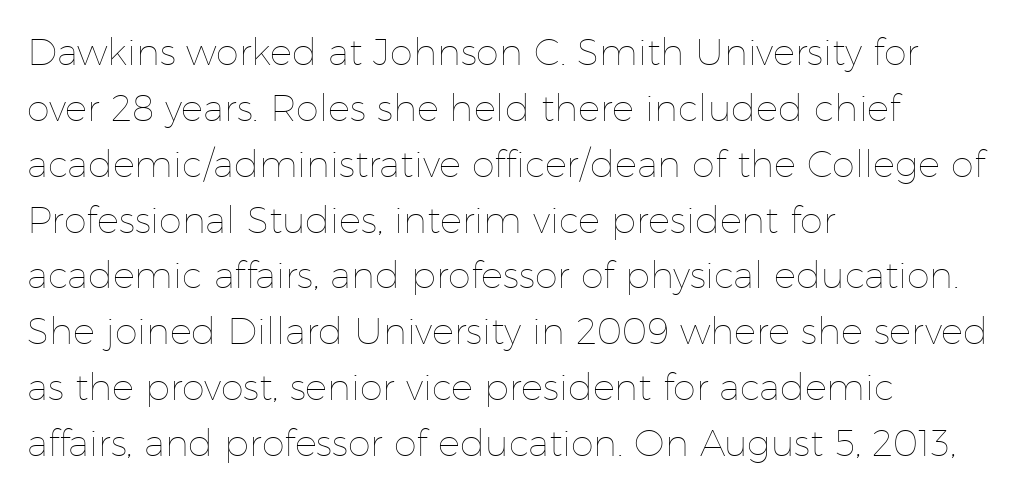
{"italic": "no", "bold": "no", "weight": "thin", "width": "normal", "stroke_contrast": "low", "x_height": "medium", "monospaced": "no", "underline": "no", "align": "left", "line_spacing": "normal", "line_spacing_ratio": 1.51, "letter_spacing": "normal", "letter_spacing_em": 0.0, "glyph_px": 37}
